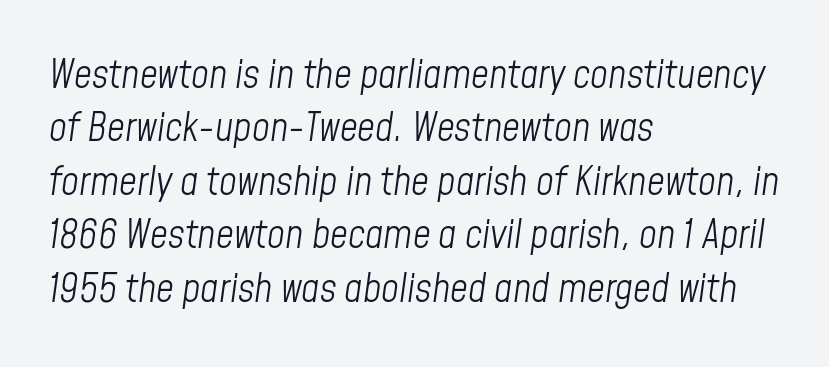
The image shows 39 px light, condensed type, italic (leaning right); set left-aligned, normal line spacing (1.37x), normal letter spacing, not underlined; low stroke contrast and a medium x-height.
